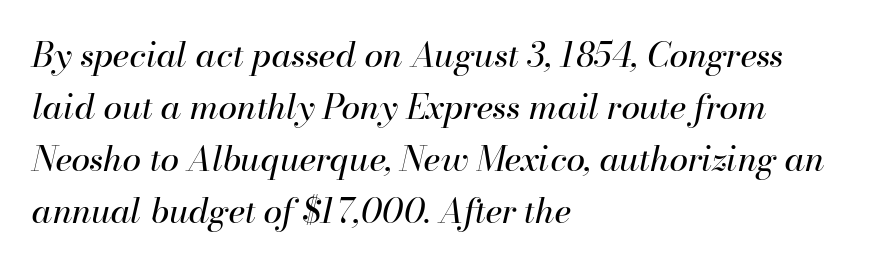
Q: Is the text bold? A: No.
Q: Is the text italic (slanted)? A: Yes, it leans right by about 13 degrees.
Q: Is the text underlined? A: No.
Q: How is the paragraph aligned? A: Left-aligned.
Q: Is the spacing between letters normal or unusually wide? A: Normal.
Q: Is the spacing between lines tight, normal or loose? A: Normal.
Q: Width (condensed, normal, or wide)? A: Normal.
Q: Stroke contrast? A: High.
Q: x-height? A: Small.
Q: Monospaced? A: No.
